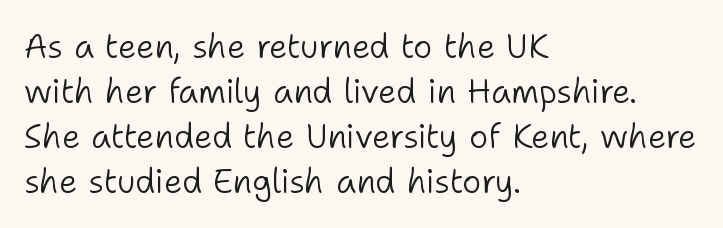
The image shows 33 px light sans-serif type, upright; set left-aligned, normal line spacing (1.36x), normal letter spacing, not underlined; low stroke contrast and a medium x-height.
